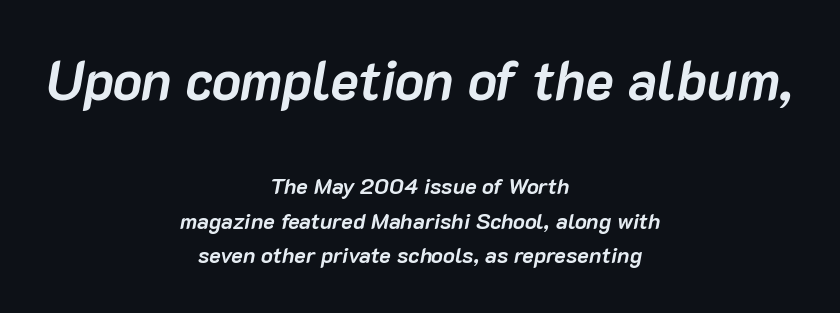
{"italic": "yes", "lean": "right", "slant_degrees": 10, "bold": "yes", "weight": "semibold", "width": "normal", "stroke_contrast": "low", "x_height": "medium", "monospaced": "no", "underline": "no", "align": "center", "line_spacing": "normal", "line_spacing_ratio": 1.56, "letter_spacing": "normal", "letter_spacing_em": 0.0, "larger_block": "first", "size_ratio": 2.45, "glyph_px": 54}
